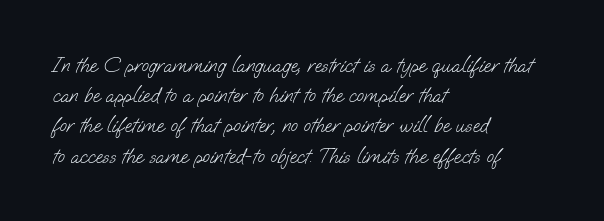
{"bold": "no", "underline": "no", "align": "left", "line_spacing": "normal", "line_spacing_ratio": 1.44, "letter_spacing": "normal", "letter_spacing_em": 0.0, "glyph_px": 21}
